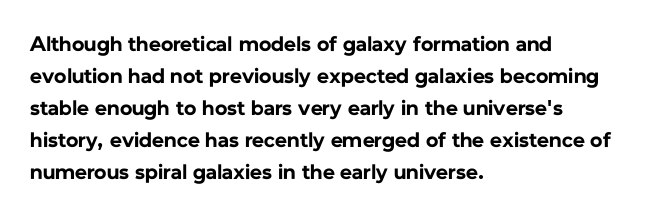
{"italic": "no", "bold": "yes", "underline": "no", "align": "left", "line_spacing": "normal", "line_spacing_ratio": 1.52, "letter_spacing": "normal", "letter_spacing_em": 0.0, "glyph_px": 21}
